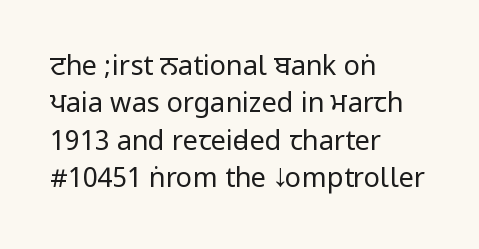
The image shows 27 px text type, upright; set left-aligned, normal line spacing (1.38x), normal letter spacing, not underlined.
